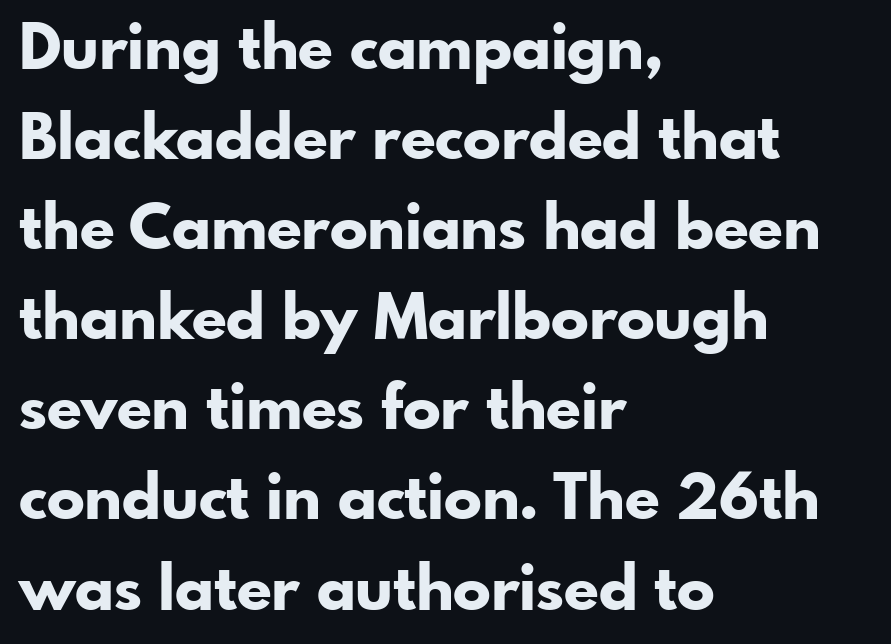
{"serif": "no", "italic": "no", "bold": "yes", "weight": "bold", "width": "normal", "stroke_contrast": "low", "x_height": "small", "monospaced": "no", "underline": "no", "align": "left", "line_spacing": "normal", "line_spacing_ratio": 1.43, "letter_spacing": "normal", "letter_spacing_em": 0.0, "glyph_px": 63}
